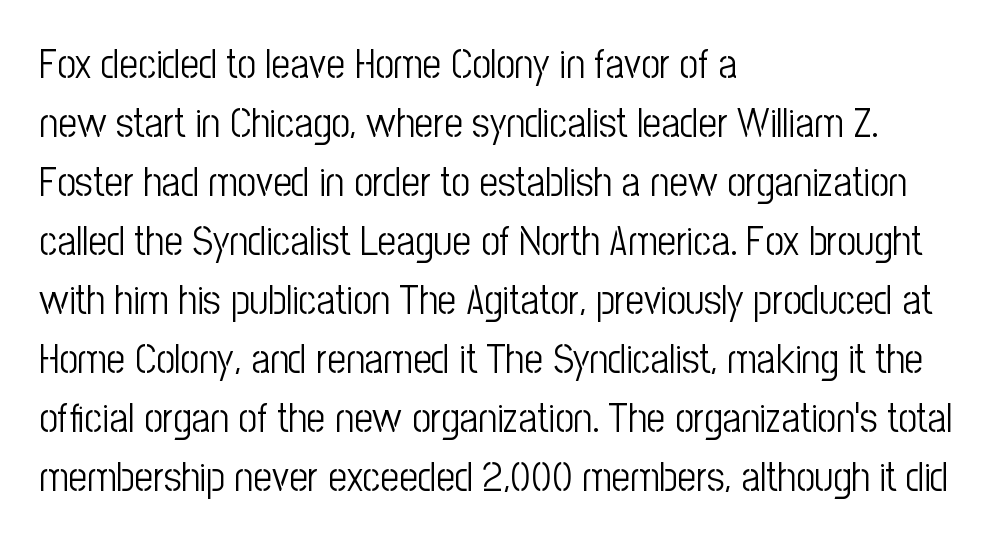
Is this a heavy cut? Hardly; it is regular or lighter. The setting favours the left margin, as ordinary paragraphs usually do. Rows of type keep a routine distance in the vertical direction. A typesetter would call this proportional, since set widths differ per character. What kind of face is this? One without serifs — a sans. Check under the words: just untouched page.
